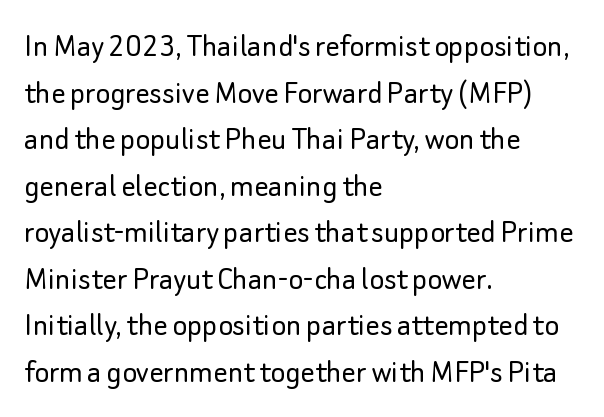
Q: Is the text bold? A: No.
Q: Is the text italic (slanted)? A: No, it is upright.
Q: Is the typeface a serif or a sans-serif typeface? A: Sans-serif.
Q: Is the text underlined? A: No.
Q: How is the paragraph aligned? A: Left-aligned.
Q: Is the spacing between letters normal or unusually wide? A: Normal.
Q: Is the spacing between lines tight, normal or loose? A: Normal.
Q: Width (condensed, normal, or wide)? A: Normal.
Q: Stroke contrast? A: Low.
Q: x-height? A: Small.
Q: Monospaced? A: No.
